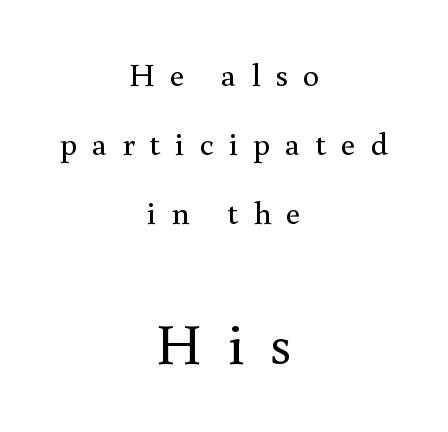
{"serif": "yes", "italic": "no", "bold": "no", "weight": "regular", "width": "normal", "x_height": "small", "monospaced": "no", "underline": "no", "align": "center", "line_spacing": "loose", "line_spacing_ratio": 2.09, "letter_spacing": "wide", "letter_spacing_em": 0.45, "larger_block": "second", "size_ratio": 1.76, "glyph_px": 58}
